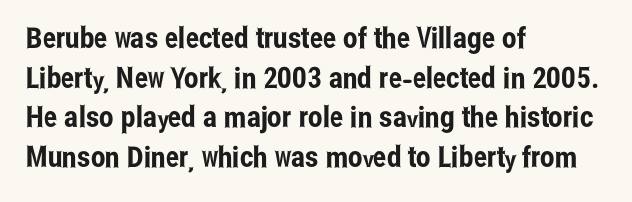
The image shows 29 px condensed sans-serif type, upright; set left-aligned, normal line spacing (1.37x), normal letter spacing, not underlined; low stroke contrast and a medium x-height.
